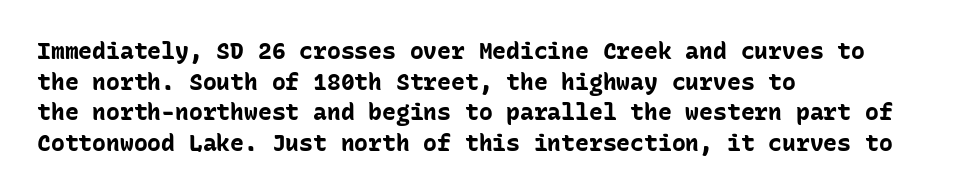
{"italic": "no", "bold": "yes", "underline": "no", "align": "left", "line_spacing": "normal", "line_spacing_ratio": 1.33, "letter_spacing": "normal", "letter_spacing_em": 0.0, "glyph_px": 23}
